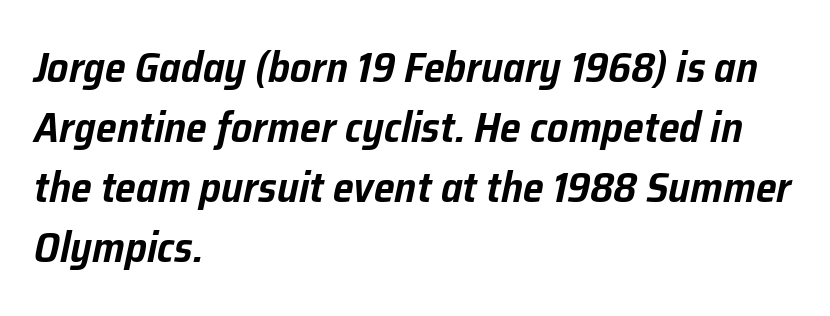
The image shows 42 px text type, italic (leaning right); set left-aligned, normal line spacing (1.43x), normal letter spacing, not underlined; low stroke contrast and a medium x-height.
